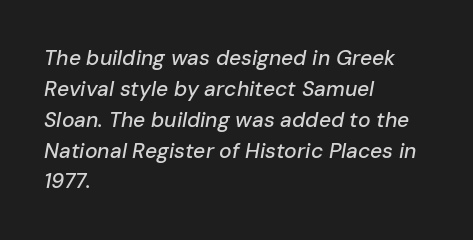
Q: Is the text italic (slanted)? A: Yes, it leans right by about 10 degrees.
Q: Is the text underlined? A: No.
Q: How is the paragraph aligned? A: Left-aligned.
Q: Is the spacing between letters normal or unusually wide? A: Normal.
Q: Is the spacing between lines tight, normal or loose? A: Normal.
